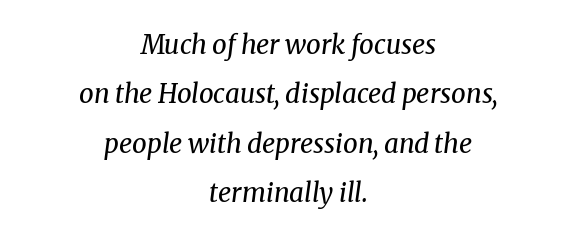
The image shows 26 px text type, italic (leaning right); set centered, loose line spacing (1.9x), normal letter spacing, not underlined.
